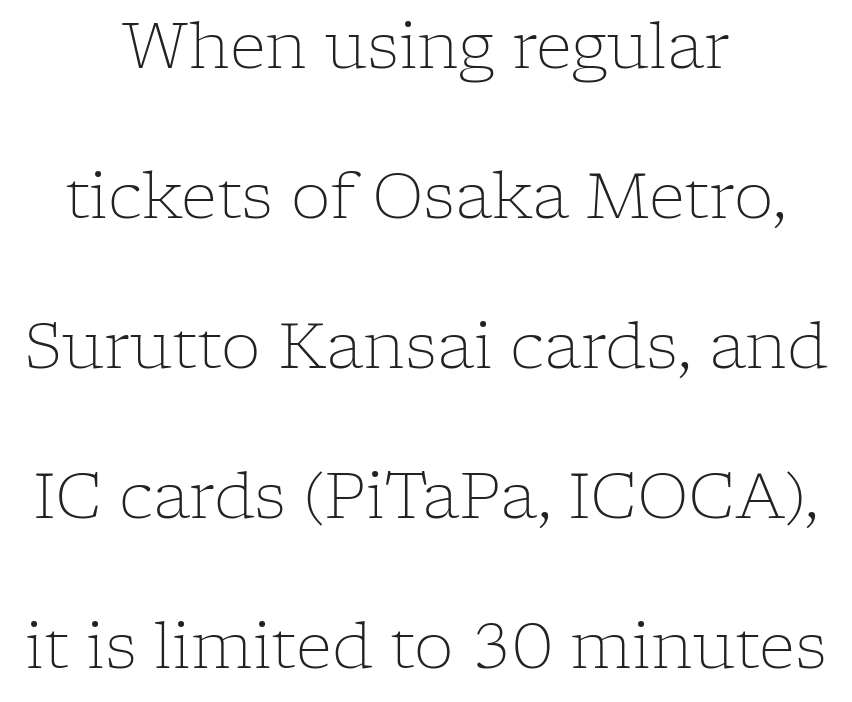
Nope, not italic — everything's standing straight. There is no visible air inserted between adjacent glyphs. Each new line begins a long way beneath the previous one. This sample is center-justified, so both line endings float freely. The characters are drawn with everyday or finer stroke widths. The designer went with a serif here, giving each stem small feet.
